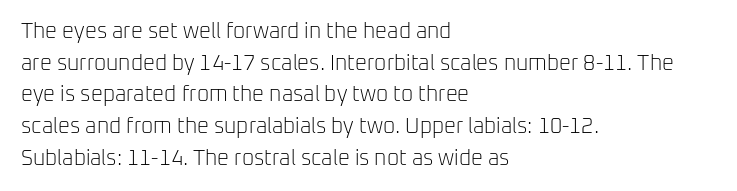
Q: Is the text bold? A: No.
Q: Is the text italic (slanted)? A: No, it is upright.
Q: Is the text underlined? A: No.
Q: How is the paragraph aligned? A: Left-aligned.
Q: Is the spacing between letters normal or unusually wide? A: Normal.
Q: Is the spacing between lines tight, normal or loose? A: Normal.
